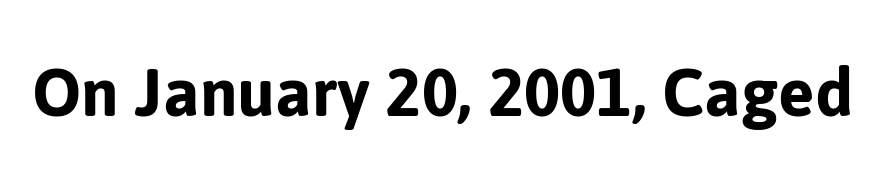
Q: Is the text italic (slanted)? A: No, it is upright.
Q: Is the typeface a serif or a sans-serif typeface? A: Sans-serif.
Q: Is the text underlined? A: No.
Q: Is the spacing between letters normal or unusually wide? A: Normal.
Q: Width (condensed, normal, or wide)? A: Normal.
Q: Stroke contrast? A: Low.
Q: x-height? A: Medium.
Q: Monospaced? A: No.
